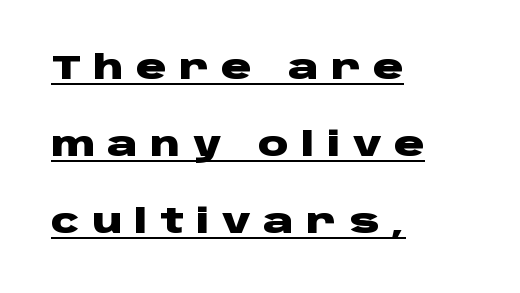
{"serif": "no", "italic": "no", "bold": "yes", "weight": "heavy", "width": "wide", "stroke_contrast": "low", "x_height": "large", "monospaced": "no", "underline": "yes", "align": "left", "line_spacing": "loose", "line_spacing_ratio": 2.26, "letter_spacing": "wide", "letter_spacing_em": 0.36, "glyph_px": 34}
